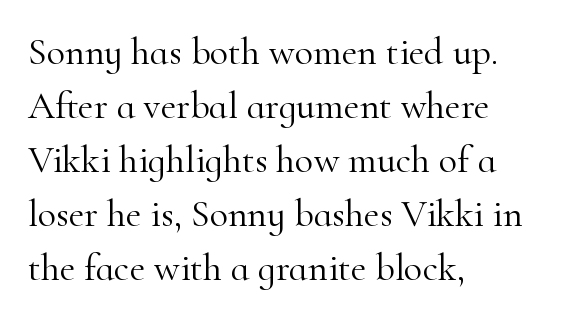
{"serif": "yes", "italic": "no", "bold": "no", "weight": "light", "width": "normal", "stroke_contrast": "high", "x_height": "small", "monospaced": "no", "underline": "no", "align": "left", "line_spacing": "normal", "line_spacing_ratio": 1.42, "letter_spacing": "normal", "letter_spacing_em": 0.0, "glyph_px": 38}
